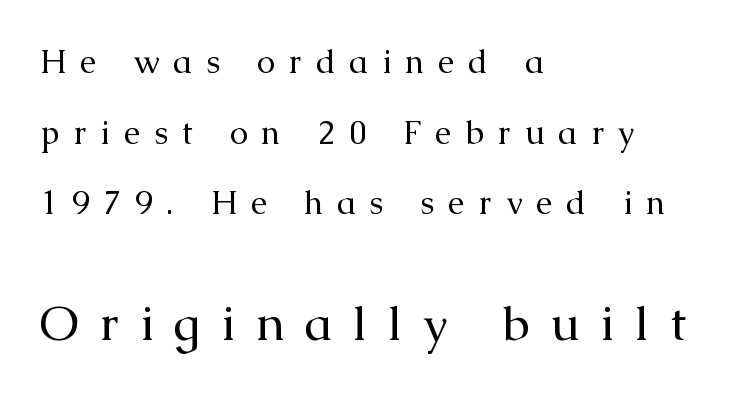
The image shows 49 px regular-weight serif type, upright; set left-aligned, loose line spacing (2.14x), unusually wide letter spacing (+0.42 em), not underlined; the second (bottom) block is 1.48x larger; medium stroke contrast and a medium x-height.
